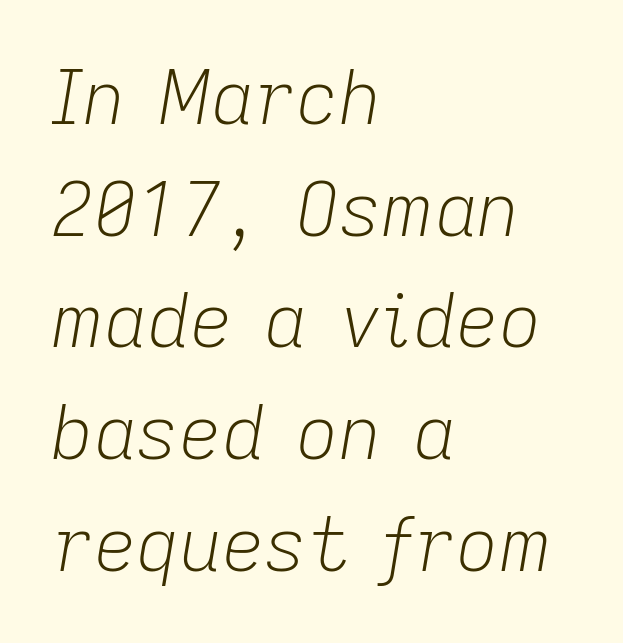
Q: Is the text bold? A: No.
Q: Is the text italic (slanted)? A: Yes, it leans right by about 9 degrees.
Q: Is the text underlined? A: No.
Q: How is the paragraph aligned? A: Left-aligned.
Q: Is the spacing between letters normal or unusually wide? A: Normal.
Q: Is the spacing between lines tight, normal or loose? A: Normal.
Q: Width (condensed, normal, or wide)? A: Normal.
Q: Stroke contrast? A: Low.
Q: x-height? A: Medium.
Q: Monospaced? A: No.
